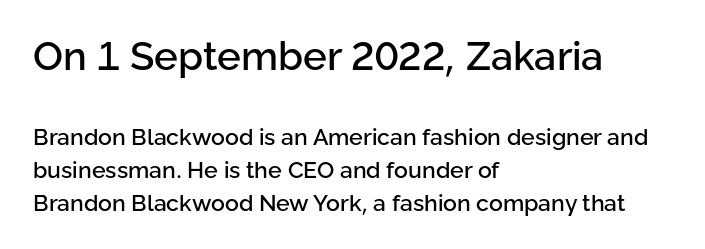
Q: Is the text italic (slanted)? A: No, it is upright.
Q: Is the typeface a serif or a sans-serif typeface? A: Sans-serif.
Q: Is the text underlined? A: No.
Q: How is the paragraph aligned? A: Left-aligned.
Q: Is the spacing between letters normal or unusually wide? A: Normal.
Q: Is the spacing between lines tight, normal or loose? A: Normal.
Q: Which block of text is set in a larger size, the first (top) or the second (bottom)? A: The first (top) one.
Q: Width (condensed, normal, or wide)? A: Normal.
Q: Stroke contrast? A: Low.
Q: x-height? A: Medium.
Q: Monospaced? A: No.
